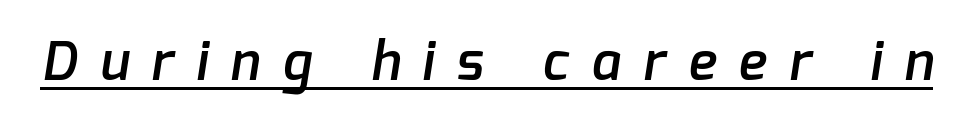
{"serif": "no", "bold": "semi", "weight": "semibold", "width": "normal", "stroke_contrast": "low", "x_height": "medium", "monospaced": "no", "underline": "yes", "letter_spacing": "wide", "letter_spacing_em": 0.43, "glyph_px": 53}
